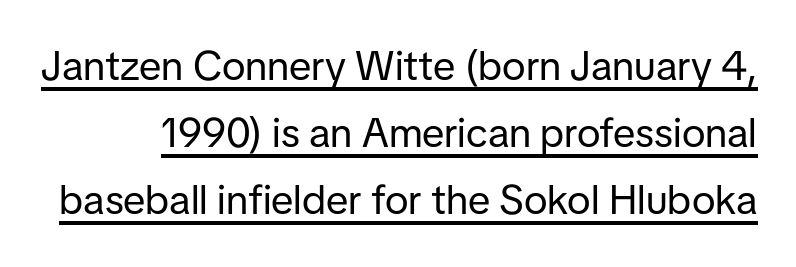
The image shows 41 px regular-weight sans-serif type, upright; set normal line spacing (1.64x), normal letter spacing, underlined; low stroke contrast and a medium x-height.
